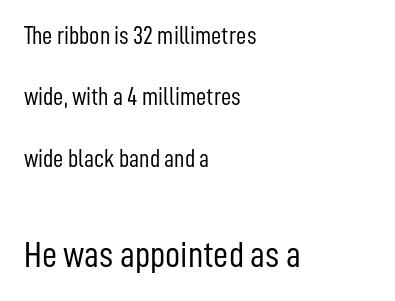
The image shows 37 px light, condensed sans-serif type, upright; set left-aligned, loose line spacing (2.46x), normal letter spacing, not underlined; the second (bottom) block is 1.48x larger; low stroke contrast and a medium x-height.
